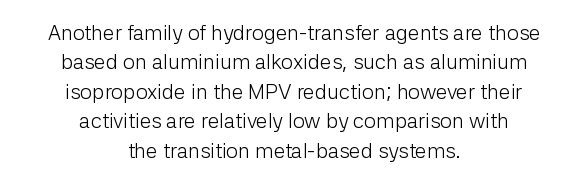
Bold? No — there's no thickening of the strokes. Words float on clear page, feet unadorned. The tracking reads as untouched default to a designer's eye. The letters stand upright; this is a roman face. Interline gaps are of average width in this sample. Reading down the block, each line starts at a different indent, mirrored at its end.
